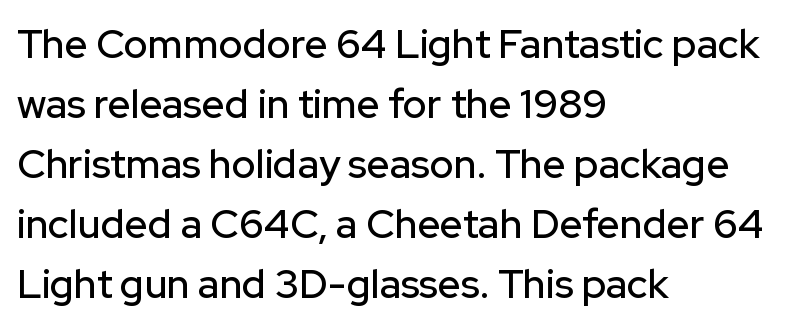
Interline gaps are of average width in this sample. Italic? Not at all — the glyphs are vertical. Each row of text sits above clean, open space. Tracking here is standard; glyphs follow each other at the usual distance. This sample uses a sans-serif face. Looks like regular typesetting: each glyph gets only the width it needs.
